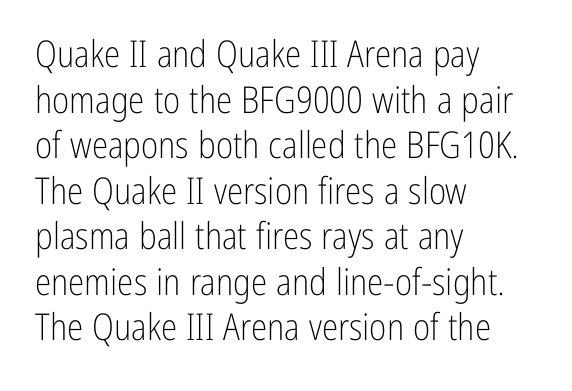
Q: Is the text bold? A: No.
Q: Is the text italic (slanted)? A: No, it is upright.
Q: Is the typeface a serif or a sans-serif typeface? A: Sans-serif.
Q: Is the text underlined? A: No.
Q: How is the paragraph aligned? A: Left-aligned.
Q: Is the spacing between letters normal or unusually wide? A: Normal.
Q: Width (condensed, normal, or wide)? A: Condensed.
Q: Stroke contrast? A: Low.
Q: x-height? A: Medium.
Q: Monospaced? A: No.
